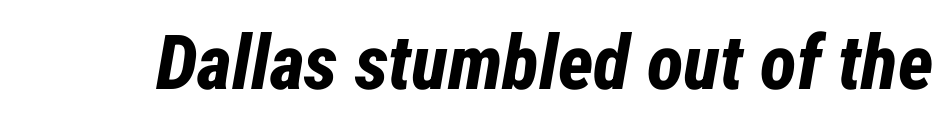
{"italic": "yes", "lean": "right", "slant_degrees": 12, "bold": "yes", "weight": "bold", "width": "condensed", "stroke_contrast": "low", "x_height": "medium", "monospaced": "no", "underline": "no", "letter_spacing": "normal", "letter_spacing_em": 0.0, "glyph_px": 76}
